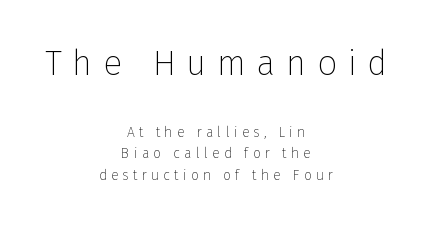
Q: Is the text bold? A: No.
Q: Is the text italic (slanted)? A: No, it is upright.
Q: Is the typeface a serif or a sans-serif typeface? A: Sans-serif.
Q: Is the text underlined? A: No.
Q: How is the paragraph aligned? A: Centered.
Q: Is the spacing between letters normal or unusually wide? A: Unusually wide.
Q: Is the spacing between lines tight, normal or loose? A: Normal.
Q: Which block of text is set in a larger size, the first (top) or the second (bottom)? A: The first (top) one.
Q: Width (condensed, normal, or wide)? A: Normal.
Q: Stroke contrast? A: Low.
Q: x-height? A: Medium.
Q: Monospaced? A: No.
